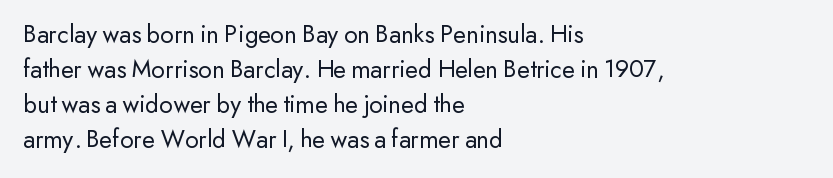
{"italic": "no", "bold": "no", "underline": "no", "align": "left", "line_spacing": "normal", "line_spacing_ratio": 1.34, "letter_spacing": "normal", "letter_spacing_em": 0.0, "glyph_px": 26}
